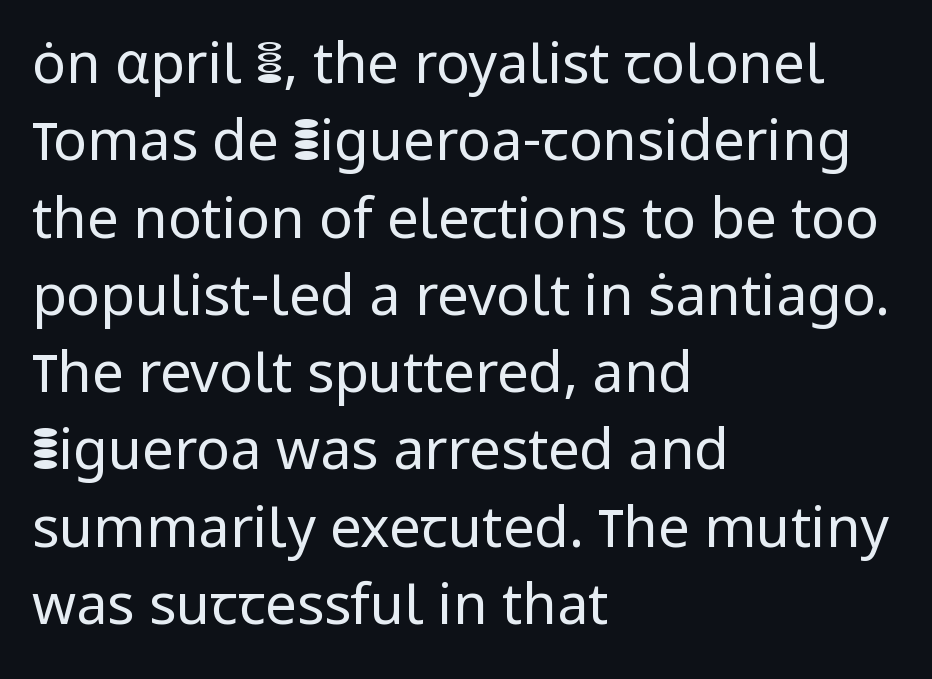
{"serif": "no", "italic": "no", "bold": "no", "weight": "regular", "width": "normal", "stroke_contrast": "low", "x_height": "medium", "monospaced": "no", "underline": "no", "align": "left", "line_spacing": "normal", "line_spacing_ratio": 1.38, "letter_spacing": "normal", "letter_spacing_em": 0.0, "glyph_px": 56}
